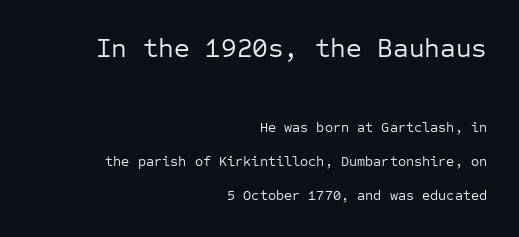
The image shows 27 px text type, upright; set right-aligned, loose line spacing (2.43x), normal letter spacing, not underlined; the first (top) block is 1.93x larger.
